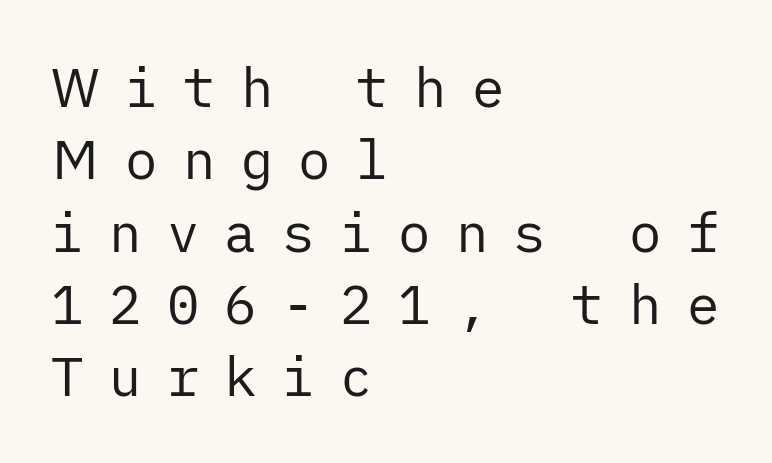
{"serif": "no", "italic": "no", "bold": "no", "weight": "regular", "width": "normal", "stroke_contrast": "low", "x_height": "medium", "underline": "no", "align": "left", "line_spacing": "normal", "line_spacing_ratio": 1.34, "letter_spacing": "wide", "letter_spacing_em": 0.47, "glyph_px": 54}
